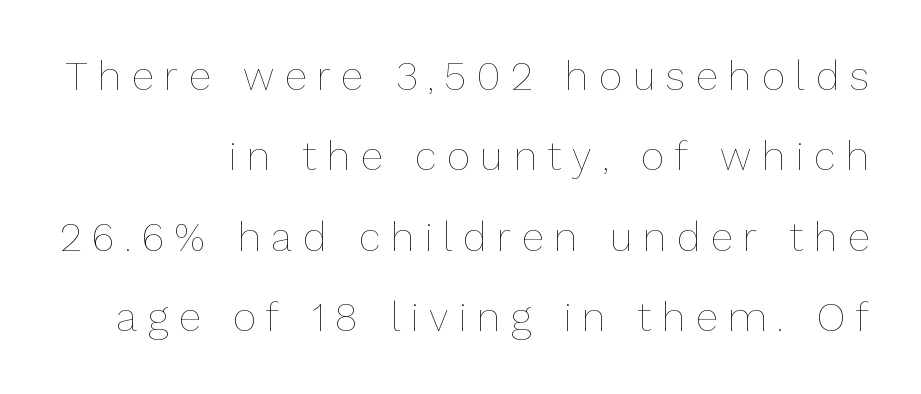
The image shows 40 px thin type, upright; set right-aligned, loose line spacing (2.01x), unusually wide letter spacing (+0.27 em), not underlined; low stroke contrast and a medium x-height.
